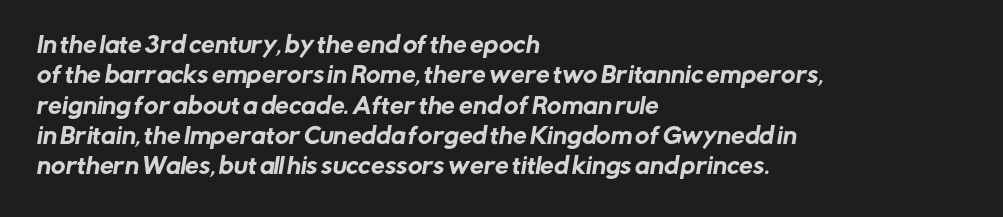
{"underline": "no", "align": "left", "line_spacing": "normal", "line_spacing_ratio": 1.38, "letter_spacing": "normal", "letter_spacing_em": 0.0, "glyph_px": 22}
